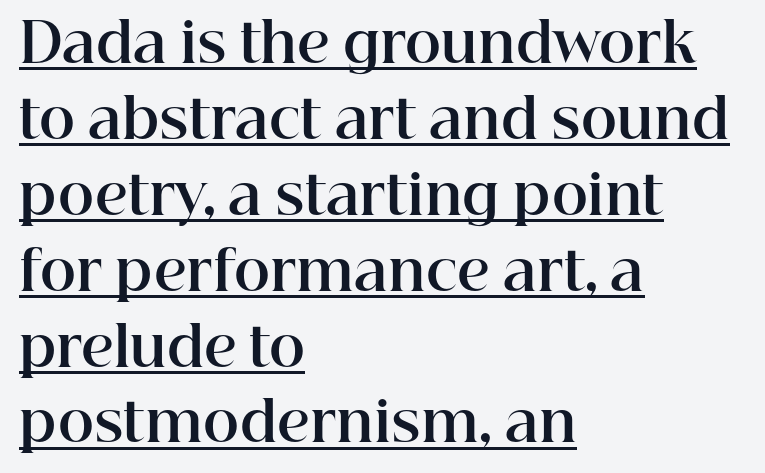
Q: Is the text bold? A: Yes.
Q: Is the text italic (slanted)? A: No, it is upright.
Q: Is the typeface a serif or a sans-serif typeface? A: Serif.
Q: Is the text underlined? A: Yes.
Q: How is the paragraph aligned? A: Left-aligned.
Q: Is the spacing between letters normal or unusually wide? A: Normal.
Q: Is the spacing between lines tight, normal or loose? A: Normal.
Q: Width (condensed, normal, or wide)? A: Normal.
Q: Stroke contrast? A: High.
Q: x-height? A: Medium.
Q: Monospaced? A: No.
